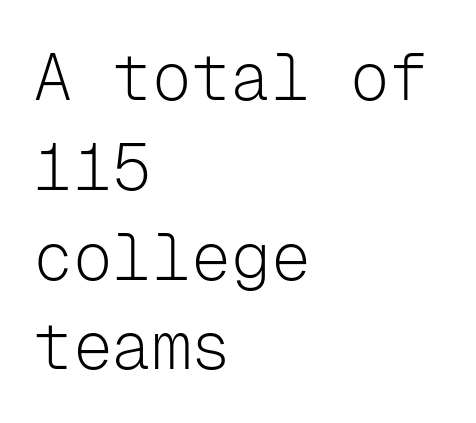
{"serif": "no", "italic": "no", "bold": "no", "weight": "light", "width": "normal", "stroke_contrast": "low", "x_height": "medium", "monospaced": "yes", "underline": "no", "align": "left", "line_spacing": "normal", "line_spacing_ratio": 1.36, "letter_spacing": "normal", "letter_spacing_em": 0.0, "glyph_px": 66}
